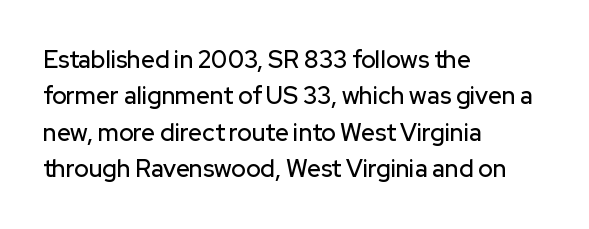
The image shows 24 px text type, upright; set left-aligned, normal line spacing (1.52x), normal letter spacing, not underlined.
